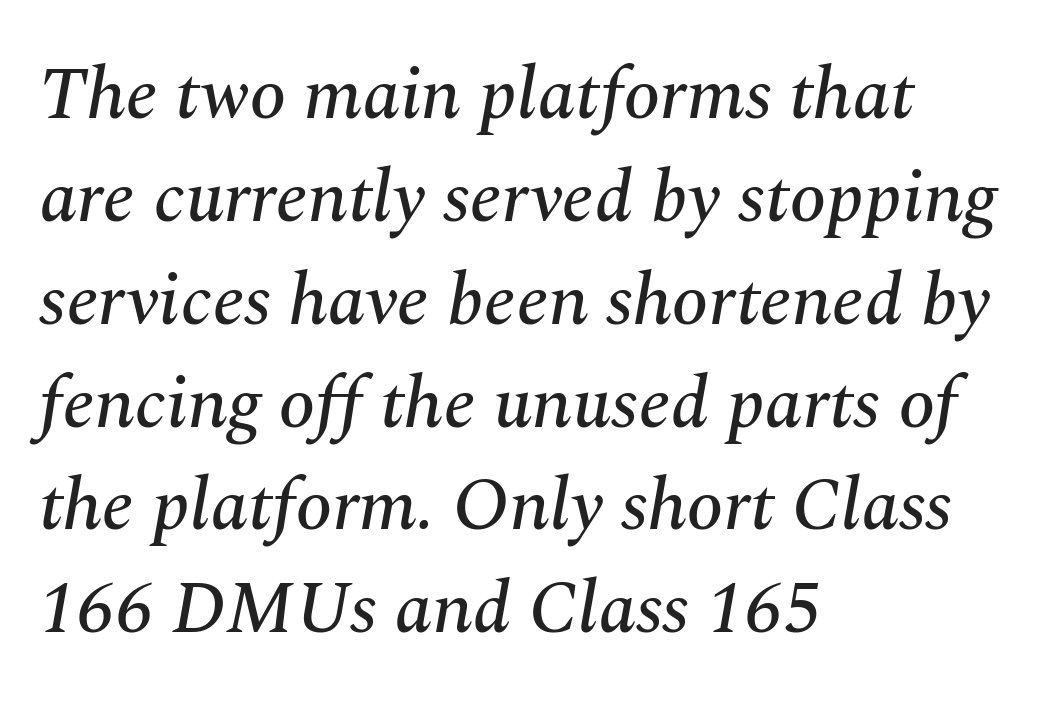
Q: Is the text italic (slanted)? A: Yes, it leans right by about 10 degrees.
Q: Is the typeface a serif or a sans-serif typeface? A: Serif.
Q: Is the text underlined? A: No.
Q: How is the paragraph aligned? A: Left-aligned.
Q: Is the spacing between letters normal or unusually wide? A: Normal.
Q: Is the spacing between lines tight, normal or loose? A: Normal.
Q: Width (condensed, normal, or wide)? A: Normal.
Q: Stroke contrast? A: Medium.
Q: x-height? A: Medium.
Q: Monospaced? A: No.
